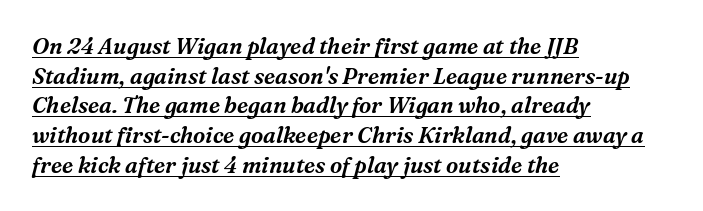
There is no visible air inserted between adjacent glyphs. Leading matches the norm, producing a regular column. All the whitespace from short lines collects on the right. This rendering features underlined lettering. Looking at the ascenders, they clearly lean.
